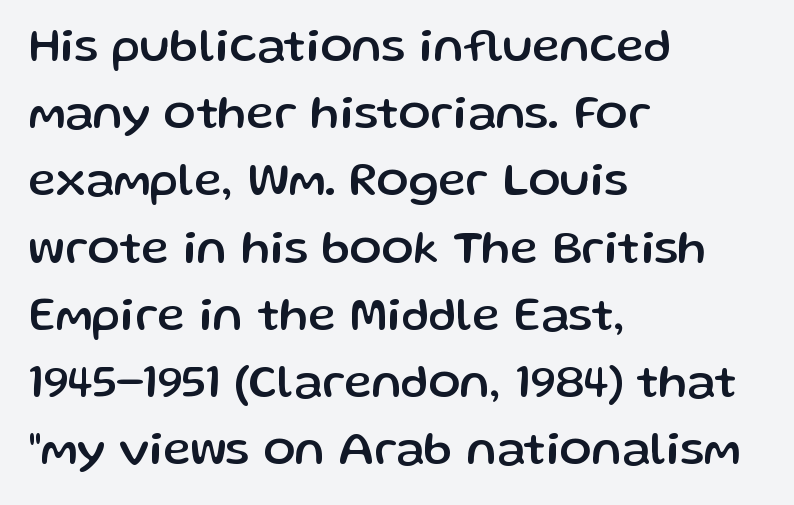
Short note: letters normally spaced. Quick note: underline off. Regarding leading, the lines here are spaced in the standard way. Serif or sans? Sans — the stroke terminals are bare. The compositor pushed each line to the left boundary. Is there any slant? The stems are plumb.
